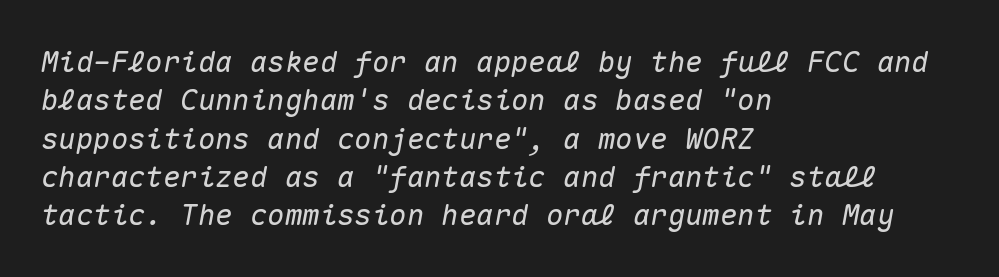
{"italic": "yes", "lean": "right", "slant_degrees": 10, "width": "normal", "stroke_contrast": "medium", "x_height": "medium", "monospaced": "yes", "underline": "no", "align": "left", "line_spacing": "normal", "line_spacing_ratio": 1.32, "letter_spacing": "normal", "letter_spacing_em": 0.0, "glyph_px": 29}
